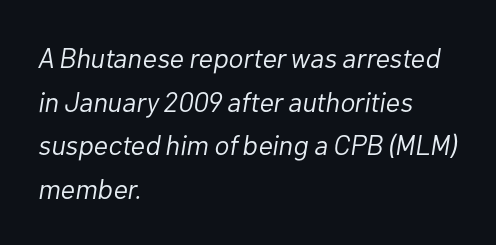
Q: Is the text bold? A: No.
Q: Is the text italic (slanted)? A: Yes, it leans right by about 10 degrees.
Q: Is the text underlined? A: No.
Q: How is the paragraph aligned? A: Left-aligned.
Q: Is the spacing between letters normal or unusually wide? A: Normal.
Q: Is the spacing between lines tight, normal or loose? A: Normal.
Q: Width (condensed, normal, or wide)? A: Normal.
Q: Stroke contrast? A: Low.
Q: x-height? A: Medium.
Q: Monospaced? A: No.
